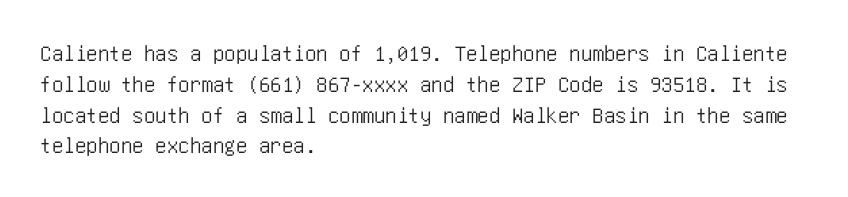
The image shows 23 px text type, upright; set left-aligned, normal line spacing (1.34x), normal letter spacing, not underlined.
